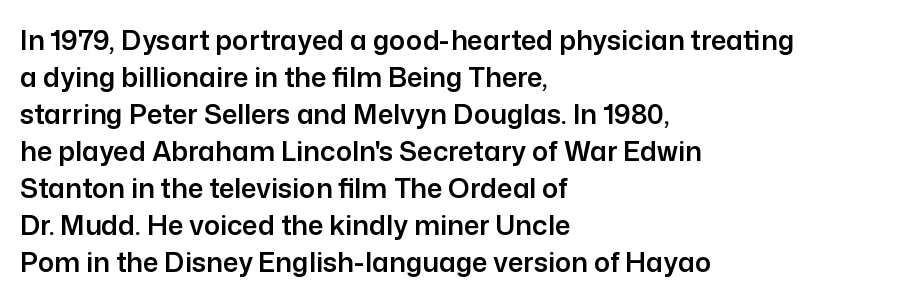
A typesetter would call this zero additional tracking. Notice how descenders clear the ascenders below comfortably — that's standard leading. Ordinary non-slanted type is in use. Letters rest on an invisible, unmarked baseline.
